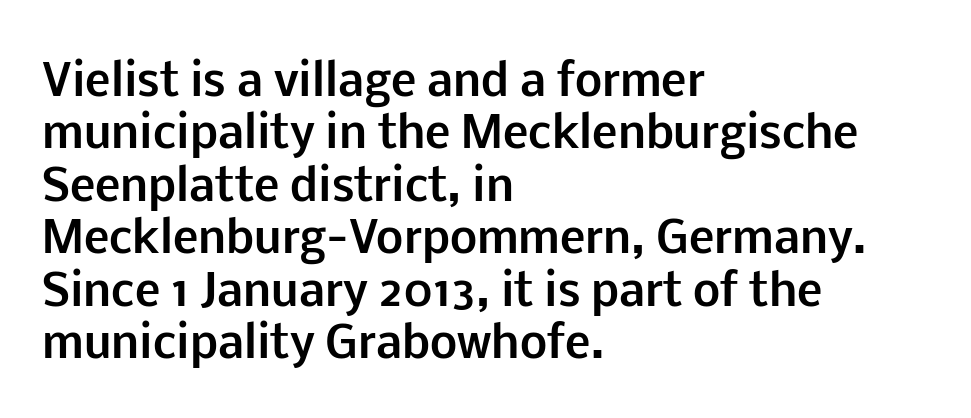
{"serif": "no", "italic": "no", "bold": "yes", "weight": "bold", "width": "normal", "stroke_contrast": "low", "x_height": "medium", "monospaced": "no", "underline": "no", "align": "left", "line_spacing_ratio": 1.22, "letter_spacing": "normal", "letter_spacing_em": 0.0, "glyph_px": 43}
